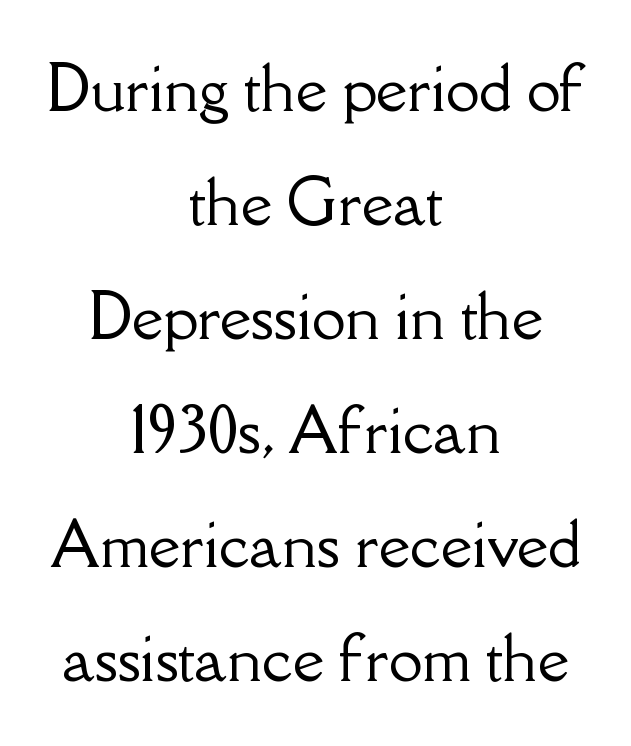
Q: Is the text italic (slanted)? A: No, it is upright.
Q: Is the typeface a serif or a sans-serif typeface? A: Serif.
Q: Is the text underlined? A: No.
Q: How is the paragraph aligned? A: Centered.
Q: Is the spacing between letters normal or unusually wide? A: Normal.
Q: Width (condensed, normal, or wide)? A: Normal.
Q: Stroke contrast? A: Low.
Q: x-height? A: Small.
Q: Monospaced? A: No.
